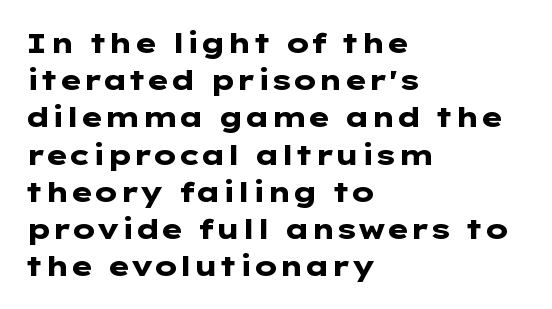
{"serif": "no", "italic": "no", "bold": "yes", "weight": "heavy", "width": "wide", "stroke_contrast": "low", "x_height": "medium", "underline": "no", "align": "left", "line_spacing": "normal", "line_spacing_ratio": 1.33, "letter_spacing": "normal", "letter_spacing_em": 0.0, "glyph_px": 28}
